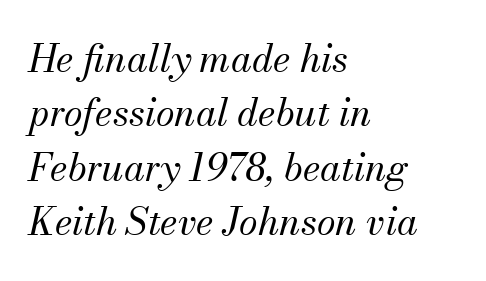
Anything drawn beneath the words? Only blank space. The passage shown has conventional tracking throughout. Heft: none added — not bold. The face used here is proportionally spaced, like ordinary book or web type. The text carries the slant typical of an italic or oblique font. Serif or sans? Serif — the stroke terminals have little feet.
